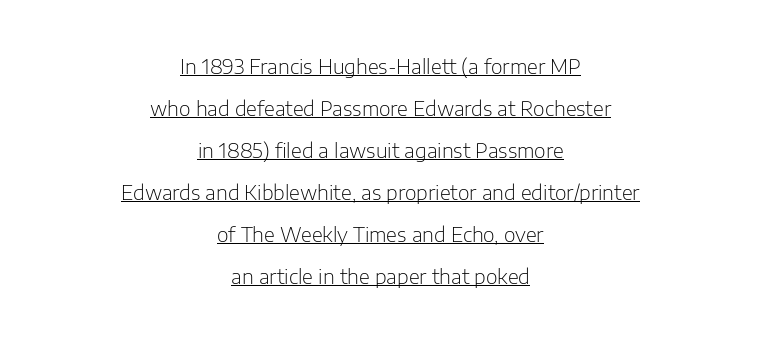
The image shows 20 px text type, upright; set centered, loose line spacing (2.1x), normal letter spacing, underlined.
